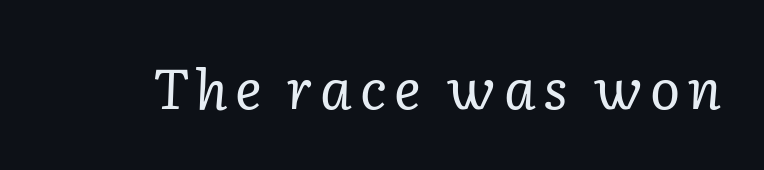
The gap between lines stays unmarked. Stroke thickness stays within the range of a standard reading face or lighter. The glyphs look as if they've been sheared to an angle. Here the designer chose a conventional face with non-uniform glyph widths. Check where the strokes stop: tiny serifs finish them off.
